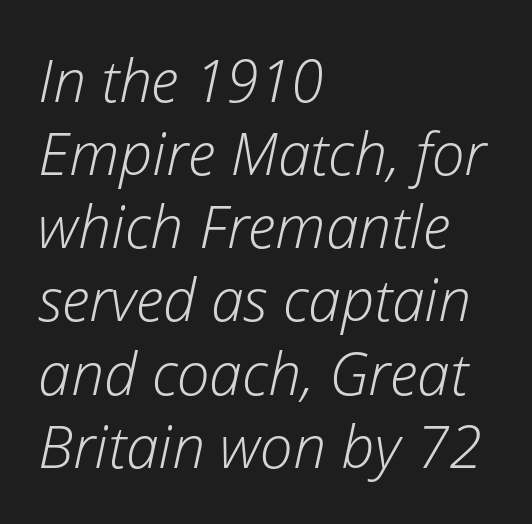
Q: Is the text bold? A: No.
Q: Is the text italic (slanted)? A: Yes, it leans right by about 12 degrees.
Q: Is the text underlined? A: No.
Q: How is the paragraph aligned? A: Left-aligned.
Q: Is the spacing between letters normal or unusually wide? A: Normal.
Q: Width (condensed, normal, or wide)? A: Normal.
Q: Stroke contrast? A: Low.
Q: x-height? A: Medium.
Q: Monospaced? A: No.
